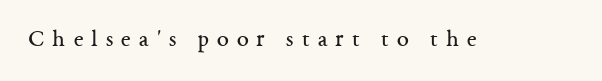
The letters stand upright; this is a roman face. The strokes carry an ordinary text weight at most. The area under the type is left untouched. Is the letter spacing exaggerated? Yes — the characters are pushed far apart.
